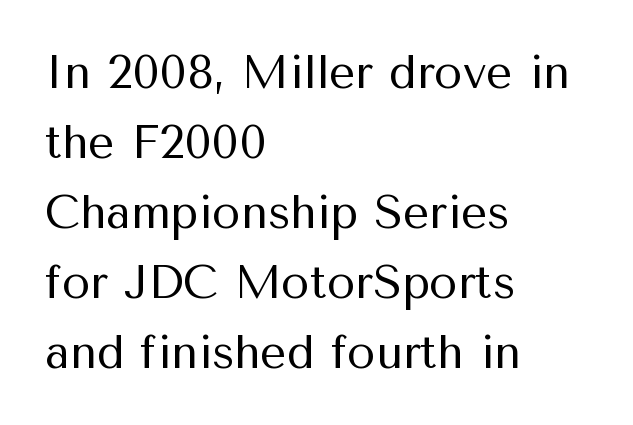
Ink coverage per letter is moderate at most. Caption: multi-line text, flush left, ragged right. How are the letters spaced? Ordinarily, with no added tracking. The letters advance in unequal steps, a hallmark of proportional type.
